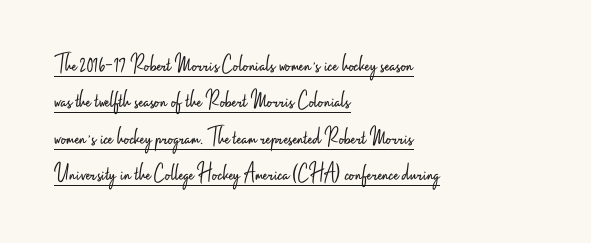
{"bold": "no", "underline": "yes", "align": "left", "line_spacing": "normal", "line_spacing_ratio": 1.46, "letter_spacing": "normal", "letter_spacing_em": 0.0, "glyph_px": 25}
